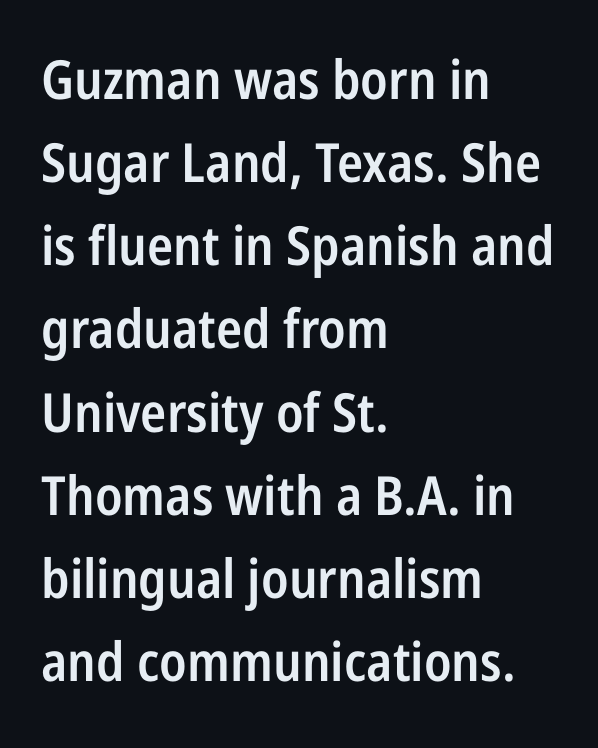
Q: Is the text bold? A: Semi-bold.
Q: Is the text italic (slanted)? A: No, it is upright.
Q: Is the typeface a serif or a sans-serif typeface? A: Sans-serif.
Q: Is the text underlined? A: No.
Q: How is the paragraph aligned? A: Left-aligned.
Q: Is the spacing between letters normal or unusually wide? A: Normal.
Q: Is the spacing between lines tight, normal or loose? A: Normal.
Q: Width (condensed, normal, or wide)? A: Condensed.
Q: Stroke contrast? A: Low.
Q: x-height? A: Medium.
Q: Monospaced? A: No.
